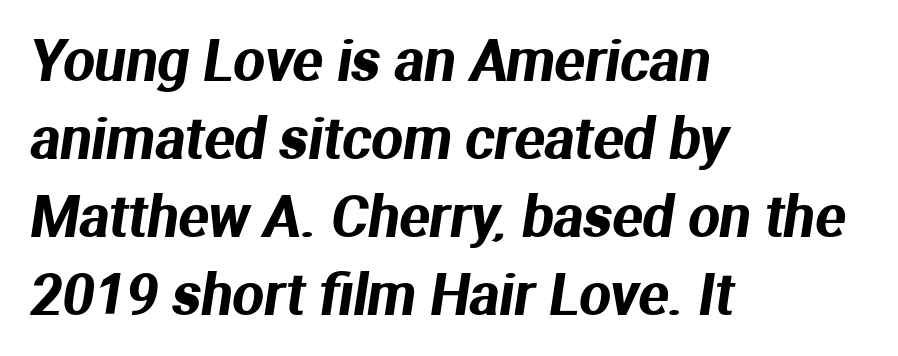
{"serif": "no", "width": "normal", "stroke_contrast": "medium", "x_height": "medium", "monospaced": "no", "underline": "no", "align": "left", "line_spacing": "normal", "line_spacing_ratio": 1.39, "letter_spacing": "normal", "letter_spacing_em": 0.0, "glyph_px": 56}
